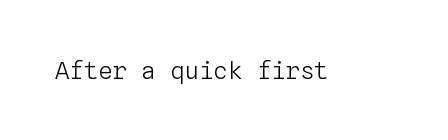
Q: Is the text bold? A: No.
Q: Is the text italic (slanted)? A: No, it is upright.
Q: Is the text underlined? A: No.
Q: Is the spacing between letters normal or unusually wide? A: Normal.
